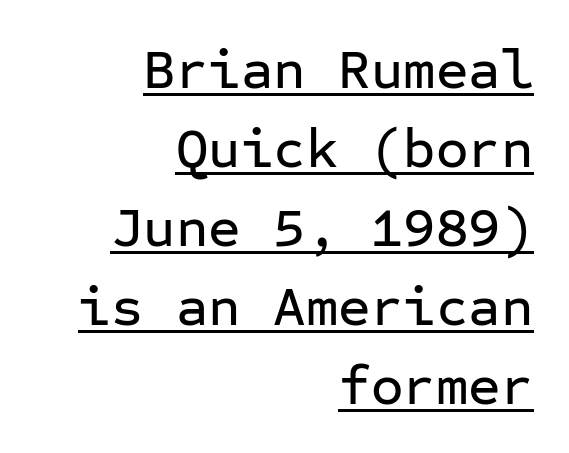
The lettering is marked with a stroke running underneath it. The designer left line spacing at the default. Are there feet on the stems? There aren't — it's a sans. Notice how the stems are strictly vertical — no italics here.
